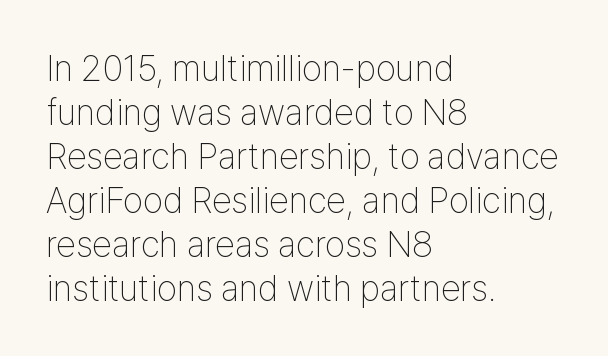
{"serif": "no", "italic": "no", "bold": "no", "weight": "thin", "width": "condensed", "stroke_contrast": "low", "x_height": "medium", "monospaced": "no", "underline": "no", "align": "left", "line_spacing_ratio": 1.22, "letter_spacing": "normal", "letter_spacing_em": 0.0, "glyph_px": 36}
